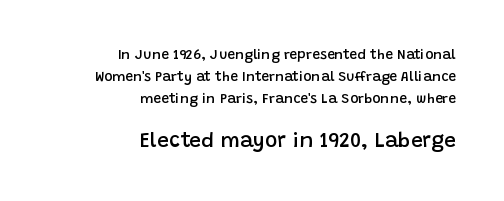
Nobody drew a line under any word here. You can tell it's not italic because the verticals are truly vertical. Caption: multi-line text, flush right, ragged left. Which chunk is bigger? The second one — the bottom block dwarfs the top.
